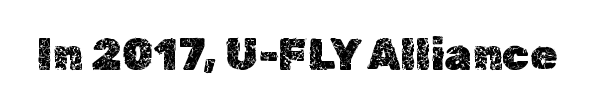
{"italic": "no", "width": "normal", "x_height": "medium", "monospaced": "no", "underline": "no", "letter_spacing": "normal", "letter_spacing_em": 0.0, "glyph_px": 44}
